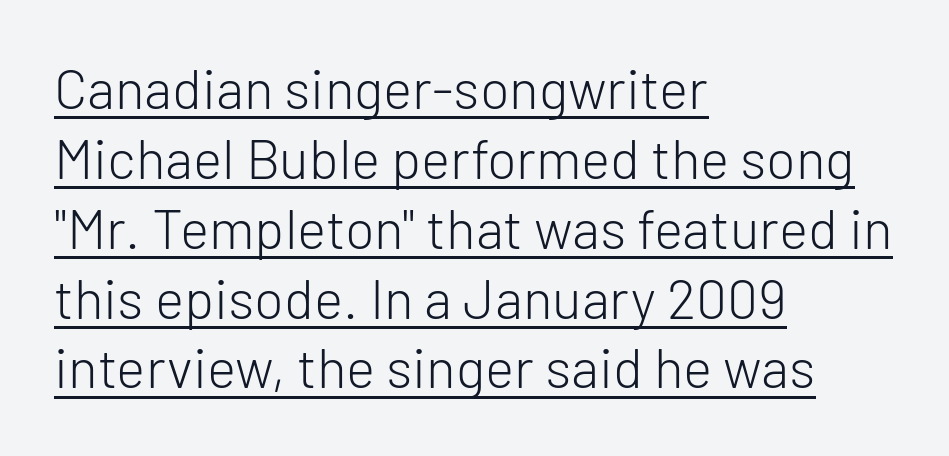
The image shows 55 px light sans-serif type, upright; set left-aligned, normal line spacing (1.27x), normal letter spacing, underlined; low stroke contrast and a medium x-height.
